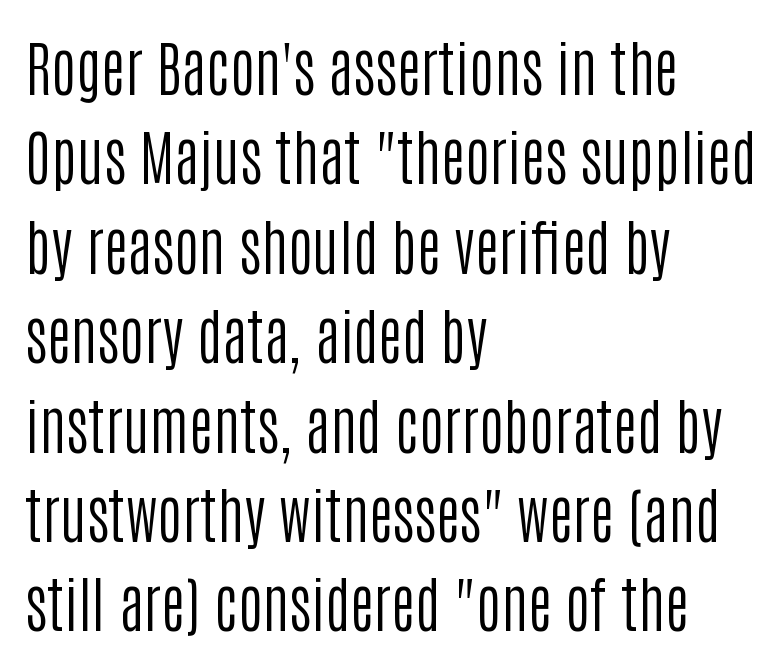
Q: Is the text bold? A: No.
Q: Is the text italic (slanted)? A: No, it is upright.
Q: Is the typeface a serif or a sans-serif typeface? A: Sans-serif.
Q: Is the text underlined? A: No.
Q: How is the paragraph aligned? A: Left-aligned.
Q: Is the spacing between letters normal or unusually wide? A: Normal.
Q: Is the spacing between lines tight, normal or loose? A: Normal.
Q: Width (condensed, normal, or wide)? A: Condensed.
Q: Stroke contrast? A: Low.
Q: x-height? A: Large.
Q: Monospaced? A: No.
